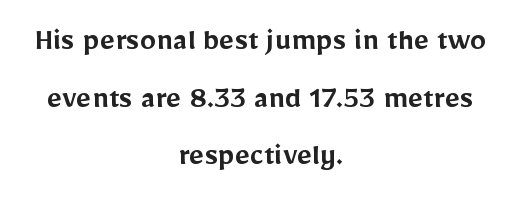
The image shows 33 px semibold sans-serif type, upright; set centered, line spacing 1.75x, normal letter spacing, not underlined; low stroke contrast and a medium x-height.
